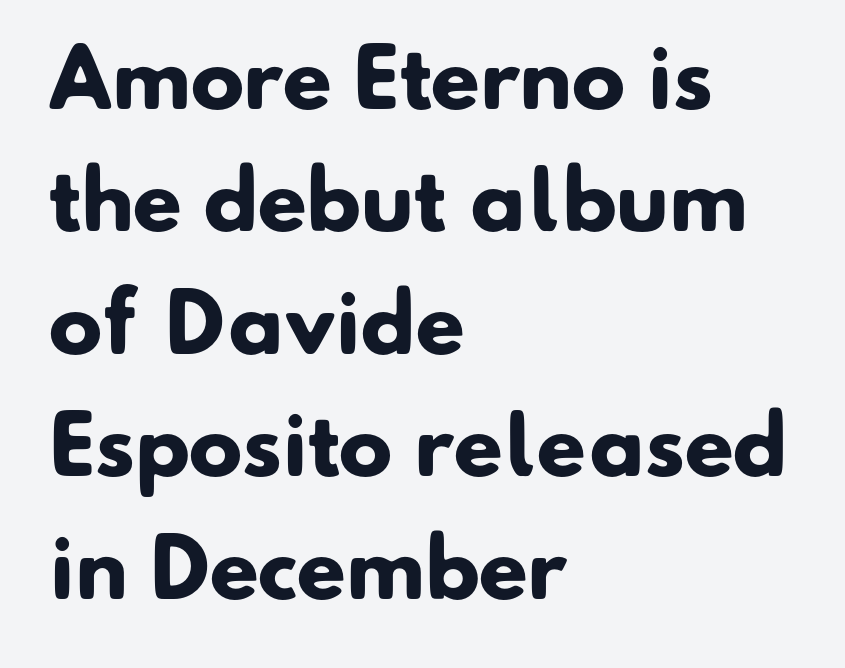
Q: Is the text bold? A: Yes.
Q: Is the typeface a serif or a sans-serif typeface? A: Sans-serif.
Q: Is the text underlined? A: No.
Q: How is the paragraph aligned? A: Left-aligned.
Q: Is the spacing between letters normal or unusually wide? A: Normal.
Q: Is the spacing between lines tight, normal or loose? A: Normal.
Q: Width (condensed, normal, or wide)? A: Normal.
Q: Stroke contrast? A: Low.
Q: x-height? A: Small.
Q: Monospaced? A: No.
